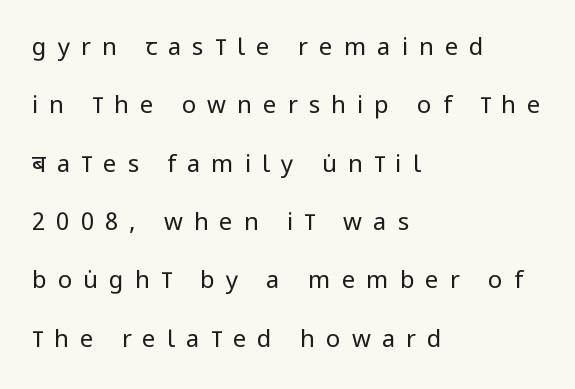
Q: Is the text bold? A: No.
Q: Is the text italic (slanted)? A: No, it is upright.
Q: Is the text underlined? A: No.
Q: How is the paragraph aligned? A: Left-aligned.
Q: Is the spacing between letters normal or unusually wide? A: Unusually wide.
Q: Is the spacing between lines tight, normal or loose? A: Loose.
